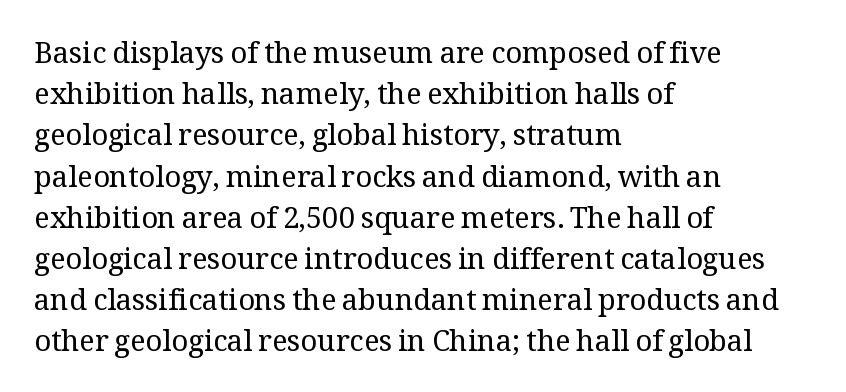
{"serif": "yes", "italic": "no", "bold": "no", "weight": "regular", "width": "normal", "stroke_contrast": "medium", "x_height": "medium", "monospaced": "no", "underline": "no", "align": "left", "line_spacing": "normal", "line_spacing_ratio": 1.42, "letter_spacing": "normal", "letter_spacing_em": 0.0, "glyph_px": 29}
